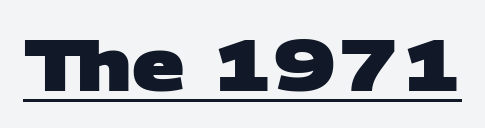
Q: Is the text bold? A: Yes.
Q: Is the typeface a serif or a sans-serif typeface? A: Sans-serif.
Q: Is the text underlined? A: Yes.
Q: Is the spacing between letters normal or unusually wide? A: Normal.
Q: Width (condensed, normal, or wide)? A: Wide.
Q: Stroke contrast? A: Low.
Q: x-height? A: Large.
Q: Monospaced? A: No.
